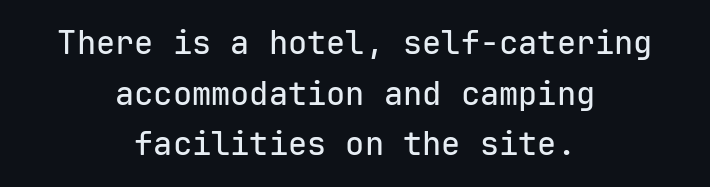
The image shows 32 px sans-serif type, upright, monospaced; set centered, normal line spacing (1.58x), normal letter spacing, not underlined; low stroke contrast and a medium x-height.
